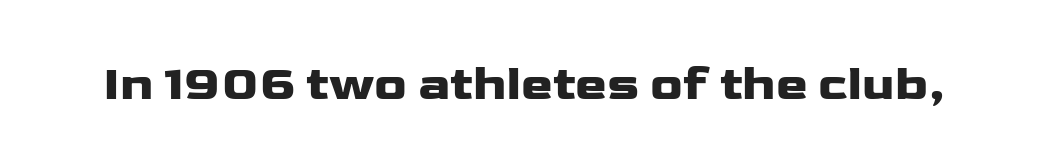
Q: Is the text italic (slanted)? A: No, it is upright.
Q: Is the typeface a serif or a sans-serif typeface? A: Sans-serif.
Q: Is the text underlined? A: No.
Q: Is the spacing between letters normal or unusually wide? A: Normal.
Q: Width (condensed, normal, or wide)? A: Wide.
Q: Stroke contrast? A: Low.
Q: x-height? A: Medium.
Q: Monospaced? A: No.
